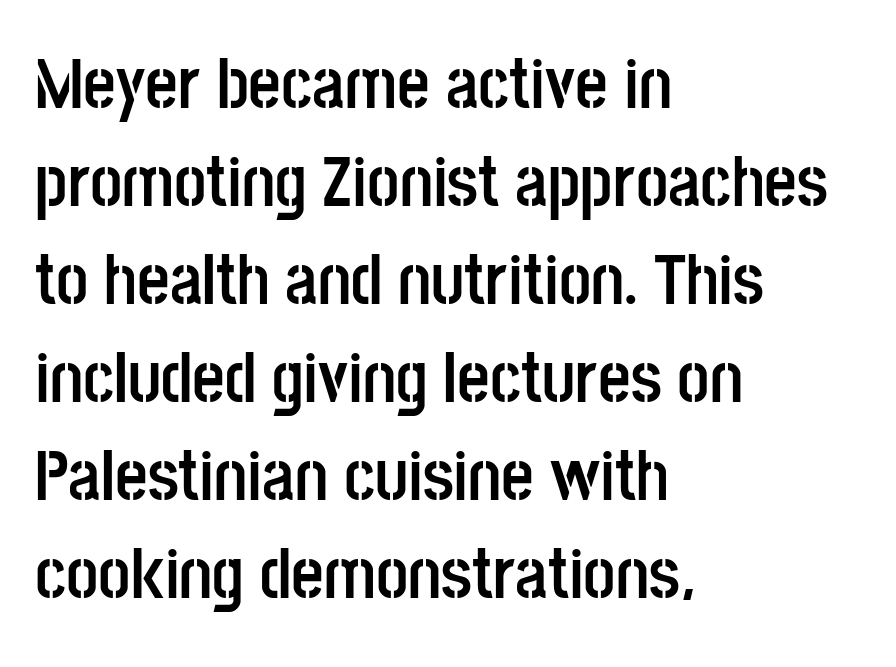
Q: Is the text bold? A: Yes.
Q: Is the text italic (slanted)? A: No, it is upright.
Q: Is the typeface a serif or a sans-serif typeface? A: Sans-serif.
Q: Is the text underlined? A: No.
Q: How is the paragraph aligned? A: Left-aligned.
Q: Is the spacing between letters normal or unusually wide? A: Normal.
Q: Is the spacing between lines tight, normal or loose? A: Normal.
Q: Width (condensed, normal, or wide)? A: Condensed.
Q: Stroke contrast? A: Low.
Q: x-height? A: Large.
Q: Monospaced? A: No.
